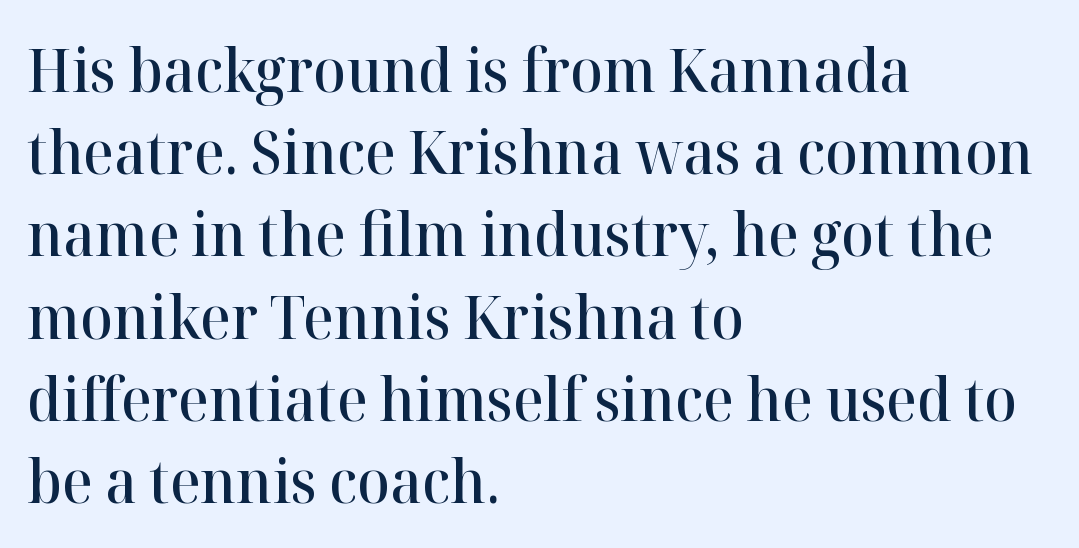
The image shows 60 px semibold serif type, upright; set left-aligned, normal line spacing (1.37x), normal letter spacing, not underlined; high stroke contrast and a medium x-height.
